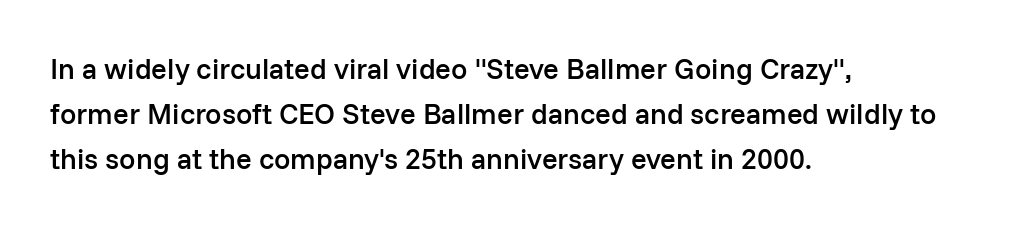
Q: Is the text bold? A: Semi-bold.
Q: Is the text italic (slanted)? A: No, it is upright.
Q: Is the typeface a serif or a sans-serif typeface? A: Sans-serif.
Q: Is the text underlined? A: No.
Q: How is the paragraph aligned? A: Left-aligned.
Q: Is the spacing between letters normal or unusually wide? A: Normal.
Q: Is the spacing between lines tight, normal or loose? A: Normal.
Q: Width (condensed, normal, or wide)? A: Normal.
Q: Stroke contrast? A: Low.
Q: x-height? A: Medium.
Q: Monospaced? A: No.
